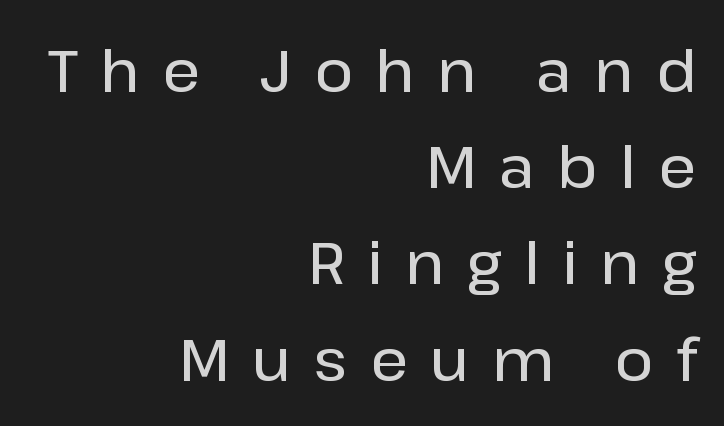
Posture: vertical. The letters carry no serifs — their stems end cleanly without finishing strokes. This sample keeps an unexceptional amount of space between lines. Do the characters align in a grid? No, the font is proportional. The baseline area is clear.
